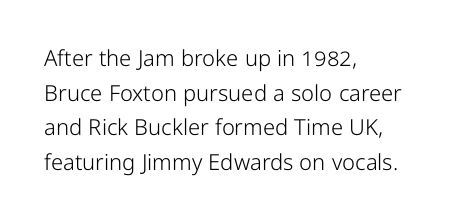
Which margin do the lines hug? The left one — the right edge is uneven. This is roman type, the default non-slanted kind. Summary of vertical rhythm: regular, with standard interline spacing. These glyphs show unthickened strokes, regular width or finer. The rendering keeps characters at their native spacing. The gap between lines stays unmarked.
